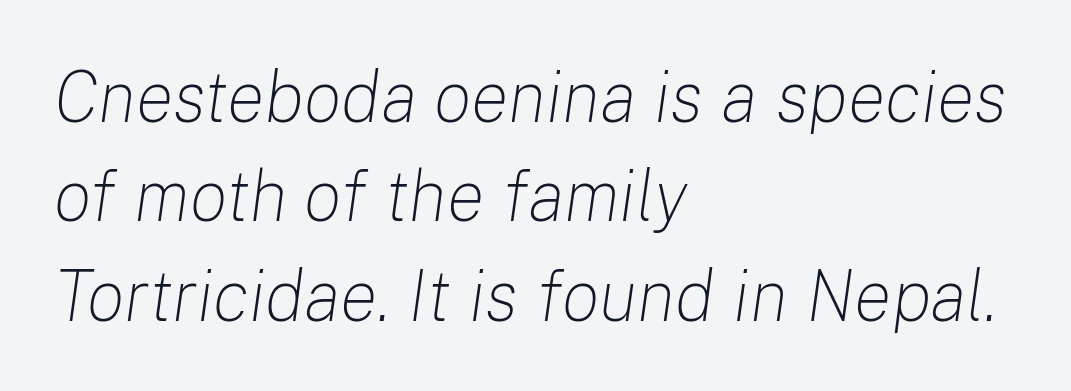
The rows are spaced the way most documents space them. Unbolded letterforms with no extra heft. Words appear dense and cohesive because spacing is normal. This is oblique type, the kind used for emphasis or titles. Check the space under the baseline: it is left empty.
